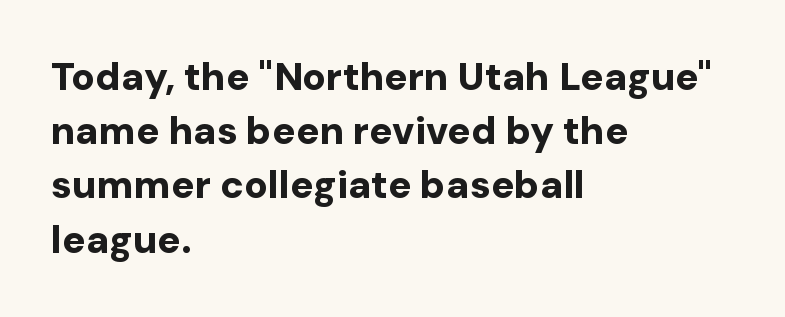
The rendering anchors every line to the left-hand side. The passage shown is typed in a proportional face where columns would drift. This is roman type, the default non-slanted kind. The baseline area is clear. Glyph-to-glyph distance matches everyday printed text.
